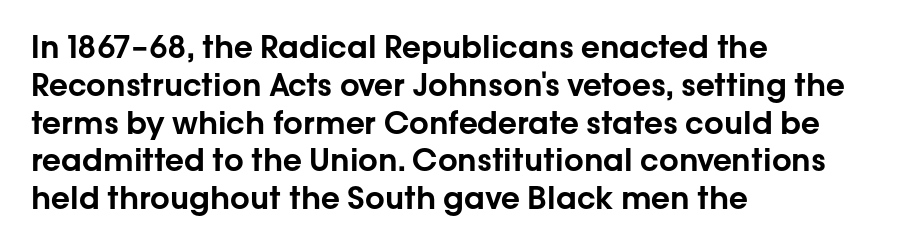
The image shows 31 px sans-serif type, upright; set left-aligned, line spacing 1.22x, normal letter spacing, not underlined; low stroke contrast and a medium x-height.
